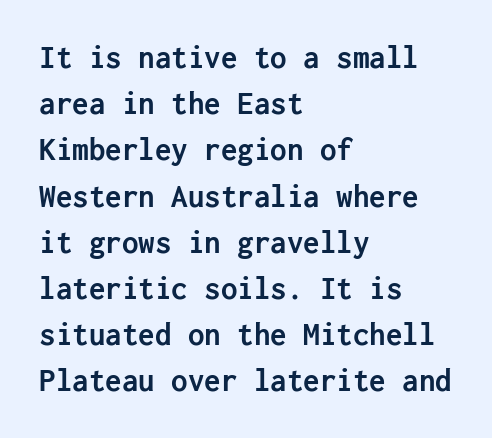
Layout note: lines flush left. Descenders are the only things crossing below the line. Quick note: interline space is typical. Does extra space separate the letters? No, they use regular spacing. The passage shown is typeset with a sans-serif family.
